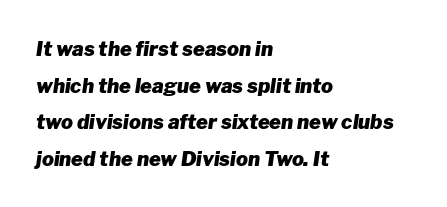
Q: Is the text bold? A: Yes.
Q: Is the text italic (slanted)? A: Yes, it leans right by about 8 degrees.
Q: Is the text underlined? A: No.
Q: How is the paragraph aligned? A: Left-aligned.
Q: Is the spacing between letters normal or unusually wide? A: Normal.
